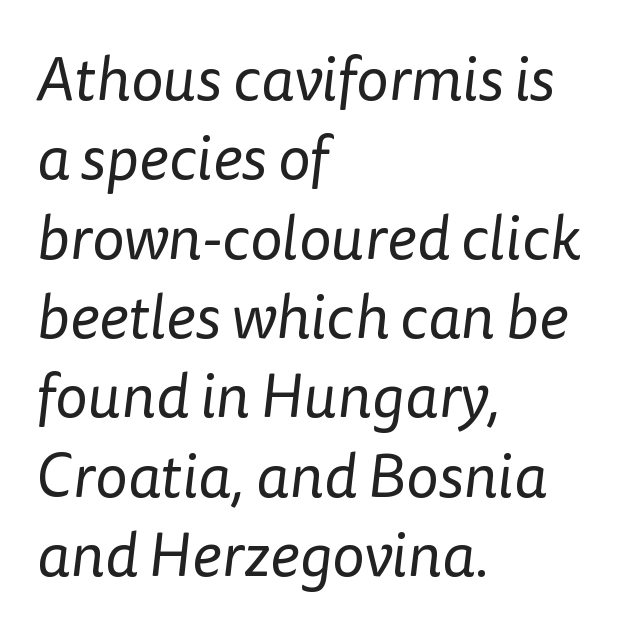
Q: Is the text bold? A: No.
Q: Is the typeface a serif or a sans-serif typeface? A: Sans-serif.
Q: Is the text underlined? A: No.
Q: How is the paragraph aligned? A: Left-aligned.
Q: Is the spacing between letters normal or unusually wide? A: Normal.
Q: Is the spacing between lines tight, normal or loose? A: Normal.
Q: Width (condensed, normal, or wide)? A: Normal.
Q: Stroke contrast? A: Low.
Q: x-height? A: Medium.
Q: Monospaced? A: No.
